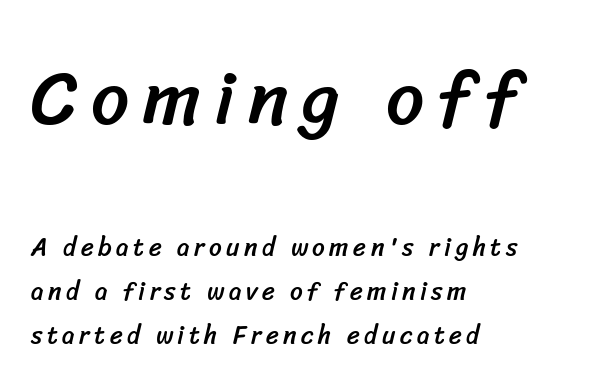
Q: Is the typeface a serif or a sans-serif typeface? A: Sans-serif.
Q: Is the text underlined? A: No.
Q: How is the paragraph aligned? A: Left-aligned.
Q: Which block of text is set in a larger size, the first (top) or the second (bottom)? A: The first (top) one.
Q: Width (condensed, normal, or wide)? A: Normal.
Q: Stroke contrast? A: Low.
Q: x-height? A: Medium.
Q: Monospaced? A: No.
